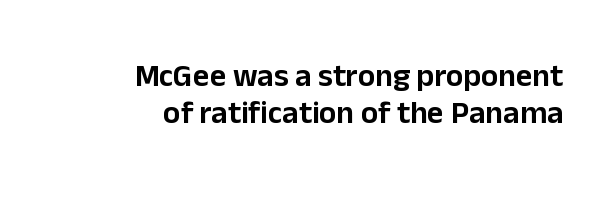
{"serif": "no", "italic": "no", "width": "normal", "stroke_contrast": "low", "x_height": "medium", "monospaced": "no", "underline": "no", "align": "right", "line_spacing": "tight", "line_spacing_ratio": 1.15, "letter_spacing": "normal", "letter_spacing_em": 0.0, "glyph_px": 32}
